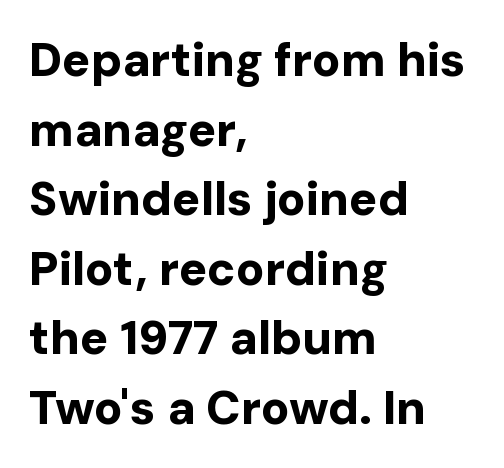
The image shows 47 px bold sans-serif type, upright; set left-aligned, normal line spacing (1.48x), normal letter spacing, not underlined; low stroke contrast and a medium x-height.
